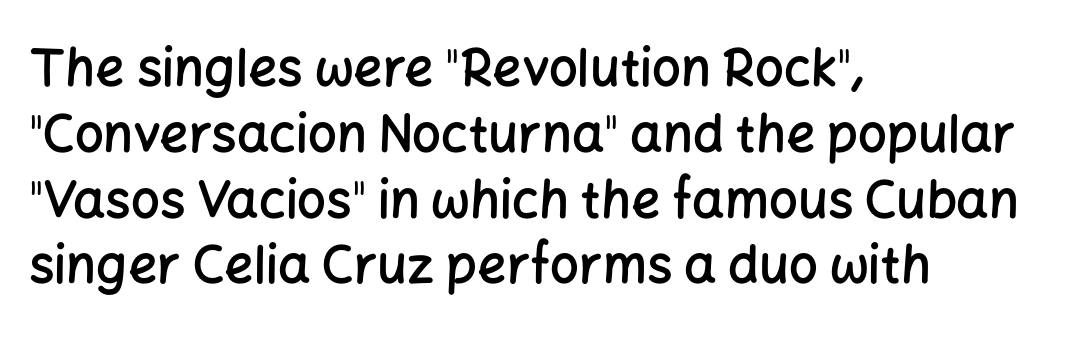
The image shows 51 px semibold sans-serif type, upright; set left-aligned, normal line spacing (1.29x), normal letter spacing, not underlined; low stroke contrast and a medium x-height.
